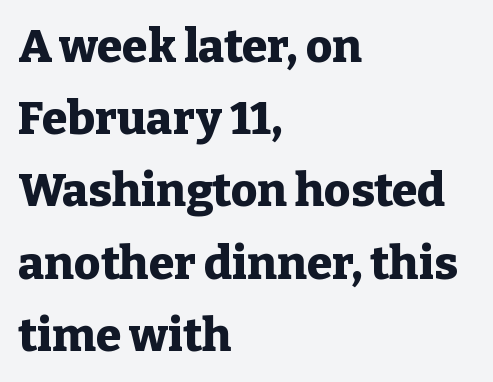
Q: Is the text bold? A: Yes.
Q: Is the text italic (slanted)? A: No, it is upright.
Q: Is the typeface a serif or a sans-serif typeface? A: Serif.
Q: Is the text underlined? A: No.
Q: How is the paragraph aligned? A: Left-aligned.
Q: Is the spacing between letters normal or unusually wide? A: Normal.
Q: Is the spacing between lines tight, normal or loose? A: Normal.
Q: Width (condensed, normal, or wide)? A: Normal.
Q: Stroke contrast? A: Low.
Q: x-height? A: Medium.
Q: Monospaced? A: No.
